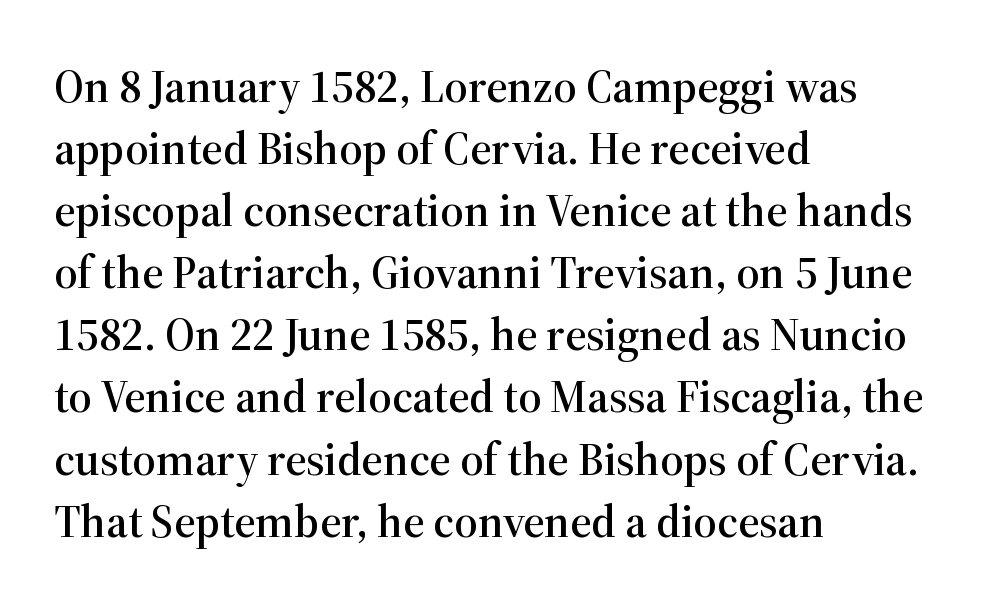
The image shows 46 px serif type, upright; set left-aligned, normal line spacing (1.35x), normal letter spacing, not underlined; high stroke contrast and a medium x-height.
